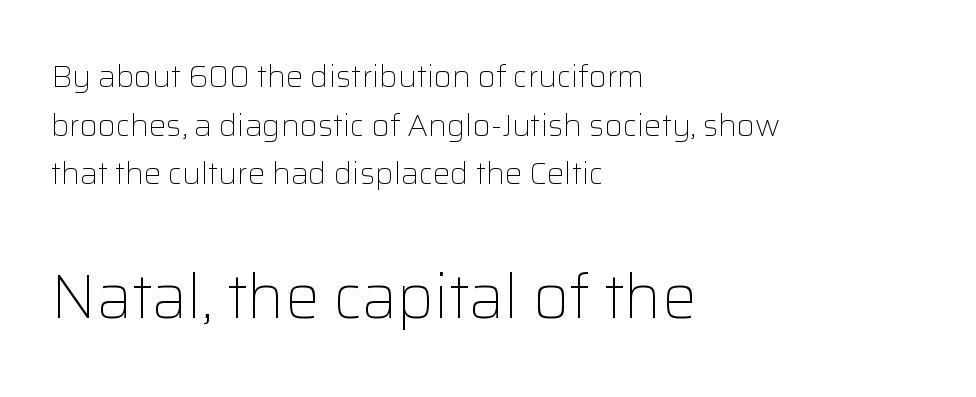
Q: Is the text bold? A: No.
Q: Is the text italic (slanted)? A: No, it is upright.
Q: Is the typeface a serif or a sans-serif typeface? A: Sans-serif.
Q: Is the text underlined? A: No.
Q: How is the paragraph aligned? A: Left-aligned.
Q: Is the spacing between letters normal or unusually wide? A: Normal.
Q: Is the spacing between lines tight, normal or loose? A: Normal.
Q: Which block of text is set in a larger size, the first (top) or the second (bottom)? A: The second (bottom) one.
Q: Width (condensed, normal, or wide)? A: Normal.
Q: Stroke contrast? A: Low.
Q: x-height? A: Medium.
Q: Monospaced? A: No.
